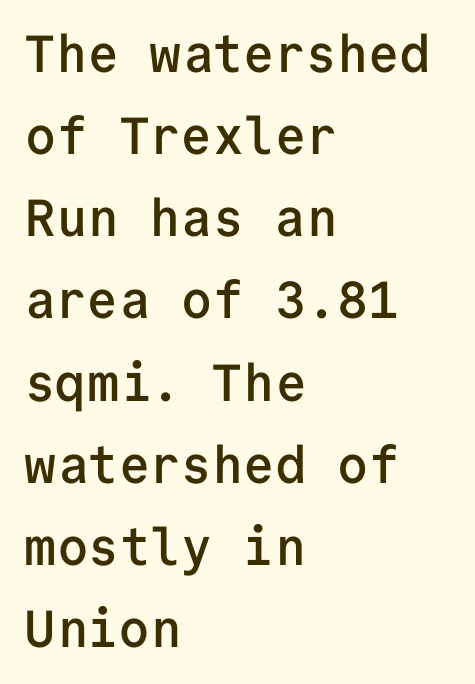
{"serif": "no", "italic": "no", "bold": "semi", "weight": "semibold", "width": "normal", "stroke_contrast": "low", "x_height": "medium", "monospaced": "yes", "underline": "no", "align": "left", "line_spacing": "normal", "line_spacing_ratio": 1.58, "letter_spacing": "normal", "letter_spacing_em": 0.0, "glyph_px": 52}
